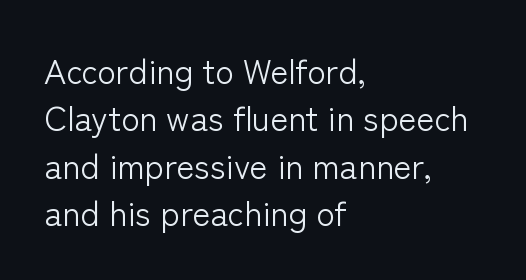
Q: Is the text bold? A: No.
Q: Is the text italic (slanted)? A: No, it is upright.
Q: Is the typeface a serif or a sans-serif typeface? A: Sans-serif.
Q: Is the text underlined? A: No.
Q: How is the paragraph aligned? A: Left-aligned.
Q: Is the spacing between letters normal or unusually wide? A: Normal.
Q: Is the spacing between lines tight, normal or loose? A: Normal.
Q: Width (condensed, normal, or wide)? A: Normal.
Q: Stroke contrast? A: Low.
Q: x-height? A: Medium.
Q: Monospaced? A: No.
